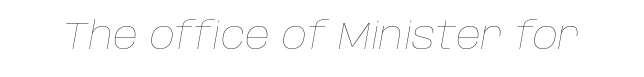
Counters stay open thanks to moderate or lighter strokes. No word sits above an underline. In terms of posture, this sample is oblique. The rendering keeps characters at their native spacing.
